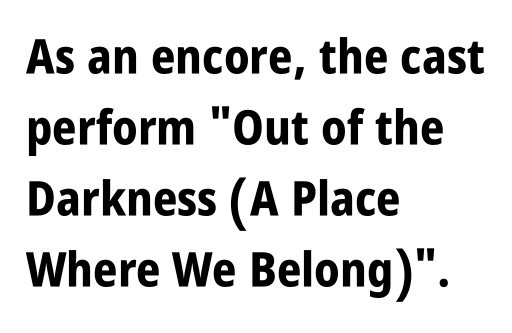
{"serif": "no", "italic": "no", "bold": "yes", "weight": "bold", "width": "condensed", "stroke_contrast": "low", "x_height": "large", "monospaced": "no", "underline": "no", "align": "left", "line_spacing": "normal", "line_spacing_ratio": 1.48, "letter_spacing": "normal", "letter_spacing_em": 0.0, "glyph_px": 48}
